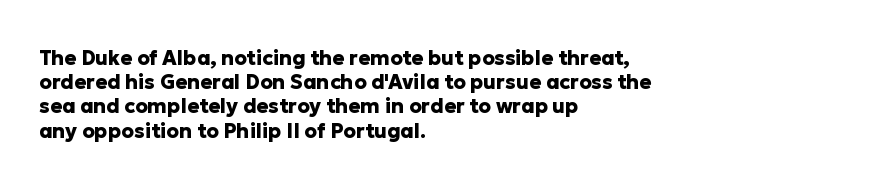
Q: Is the text bold? A: Yes.
Q: Is the text italic (slanted)? A: No, it is upright.
Q: Is the text underlined? A: No.
Q: How is the paragraph aligned? A: Left-aligned.
Q: Is the spacing between letters normal or unusually wide? A: Normal.
